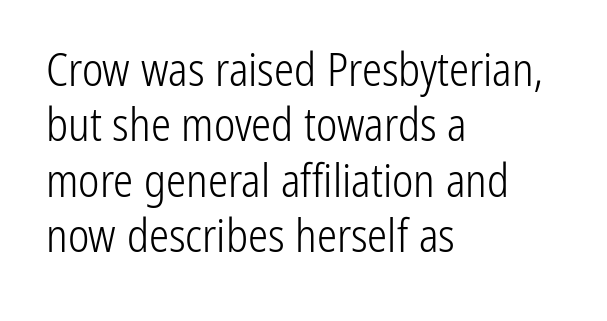
{"serif": "no", "italic": "no", "bold": "no", "weight": "light", "width": "condensed", "stroke_contrast": "low", "x_height": "medium", "monospaced": "no", "underline": "no", "align": "left", "line_spacing_ratio": 1.23, "letter_spacing": "normal", "letter_spacing_em": 0.0, "glyph_px": 45}
